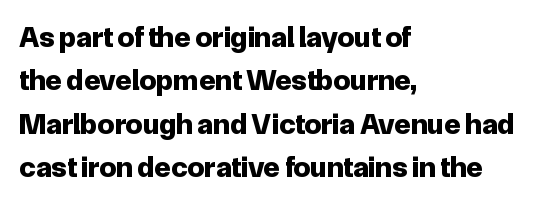
{"serif": "no", "italic": "no", "bold": "yes", "weight": "bold", "width": "normal", "stroke_contrast": "low", "x_height": "medium", "monospaced": "no", "underline": "no", "align": "left", "line_spacing": "normal", "line_spacing_ratio": 1.45, "letter_spacing": "normal", "letter_spacing_em": 0.0, "glyph_px": 30}
